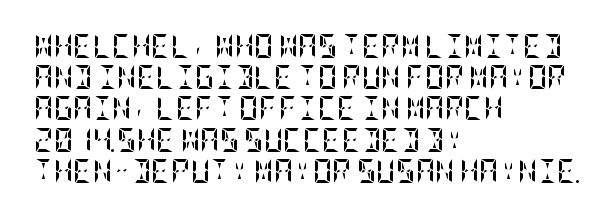
Every letter is thick-stroked: bold, no question. Line starts are locked; line ends wander. What's the leading like? Ordinary, nothing unusual. Glance below the letters and you will spot only blank space.
